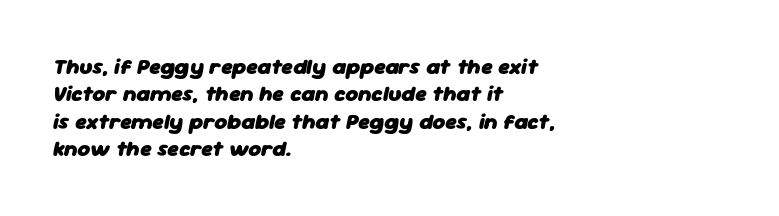
The leading is moderate, giving the passage an even texture. Descenders are the only things crossing below the line. In terms of letterspacing, this is plain default setting. The ragged edge is on the right, which tells us the setting is flush left. There's an unmistakable incline to the writing here. Strokes here are thick enough to call this a true bold.
